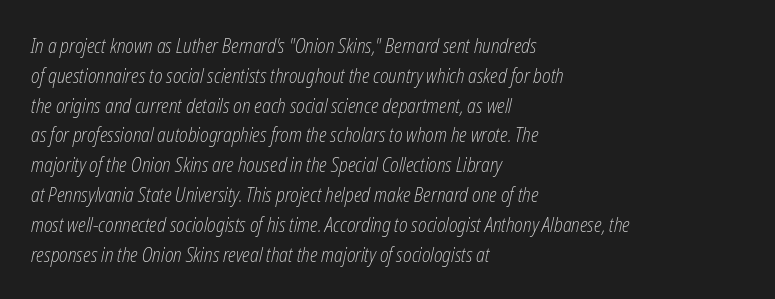
The image shows 20 px text type, italic (leaning right); set left-aligned, normal line spacing (1.49x), normal letter spacing, not underlined.
